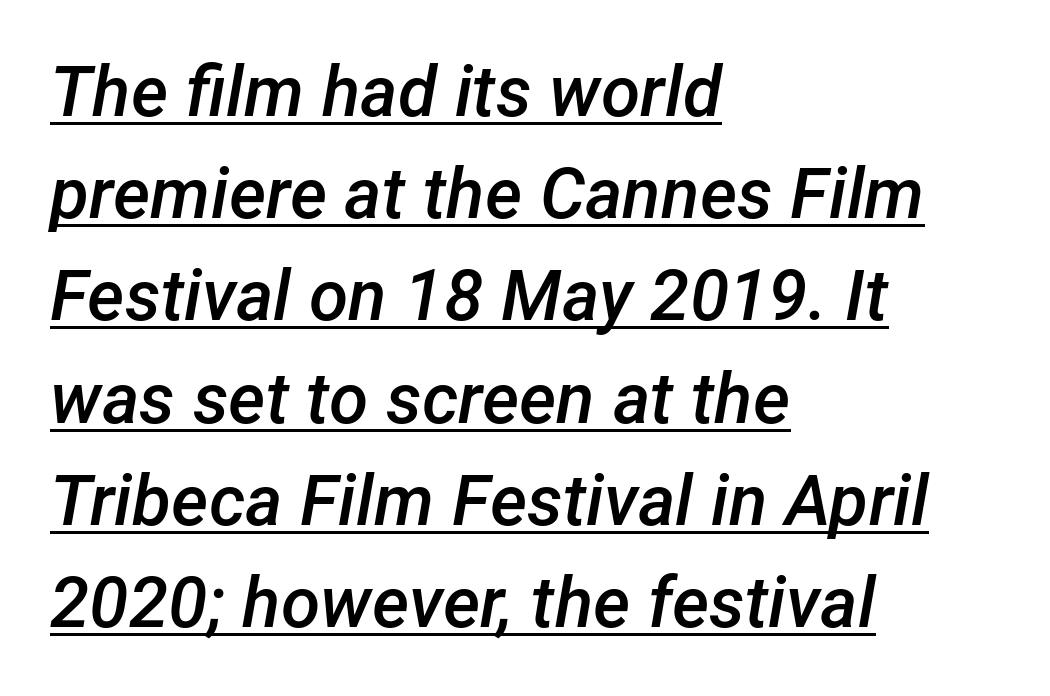
Compared with an ordinary text face, these strokes are moderately heavier — a semibold. Vertical spacing — default. You can tell it's italic because the verticals aren't actually vertical. Here the designer chose a conventional face with non-uniform glyph widths.
